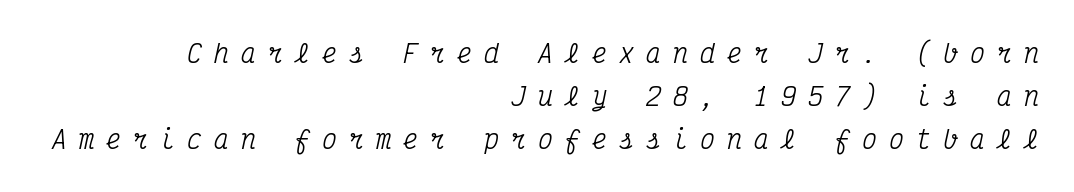
Slant detected: the letters are inclined. Layout note: lines flush right. The foot of each line stays bare and open. The rendering inserts visible extra space after every character.
